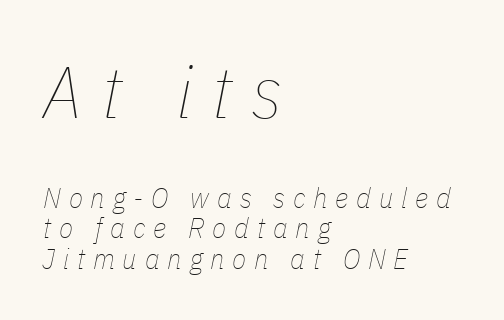
The strokes carry an ordinary text weight at most. Typeset ragged right — the left edge is the straight one. Letter spacing: wide. The specimen omits any rule beneath the text block's lines. The leading is snug, giving the passage a crowded texture.
